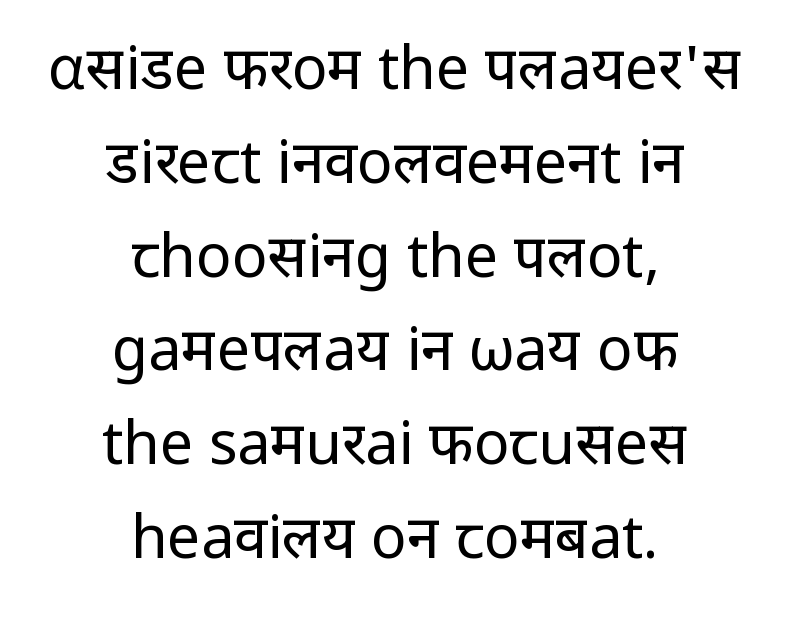
{"serif": "no", "italic": "no", "bold": "no", "weight": "regular", "width": "normal", "stroke_contrast": "low", "x_height": "medium", "monospaced": "no", "underline": "no", "align": "center", "line_spacing": "normal", "line_spacing_ratio": 1.59, "letter_spacing": "normal", "letter_spacing_em": 0.0, "glyph_px": 59}
